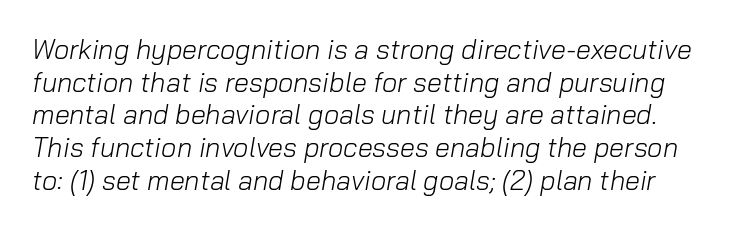
Q: Is the text bold? A: No.
Q: Is the text italic (slanted)? A: Yes, it leans right by about 10 degrees.
Q: Is the text underlined? A: No.
Q: Is the spacing between letters normal or unusually wide? A: Normal.
